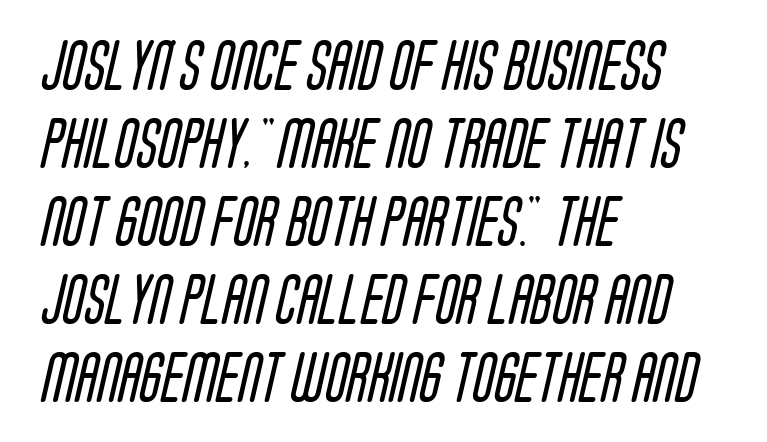
The string is rendered with underlining switched off. Compared with a centered layout, this one pins lines to the left instead. Stems and bowls with no extra thickness — not bold. Characters follow at the spacing the type designer built in. The passage shown stacks its lines at a standard gap.
